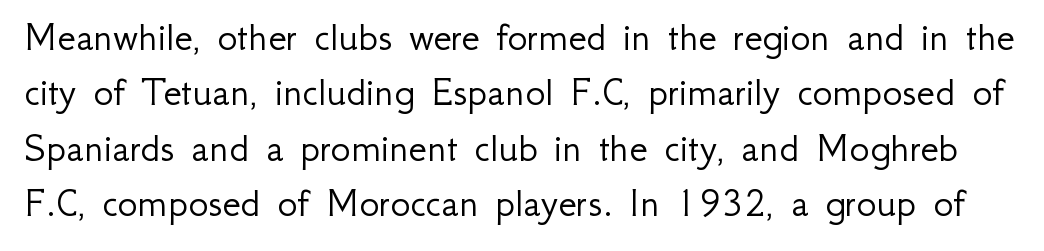
{"serif": "no", "italic": "no", "bold": "no", "weight": "light", "width": "normal", "stroke_contrast": "low", "x_height": "small", "monospaced": "no", "underline": "no", "line_spacing": "normal", "line_spacing_ratio": 1.32, "letter_spacing": "normal", "letter_spacing_em": 0.0, "glyph_px": 42}
